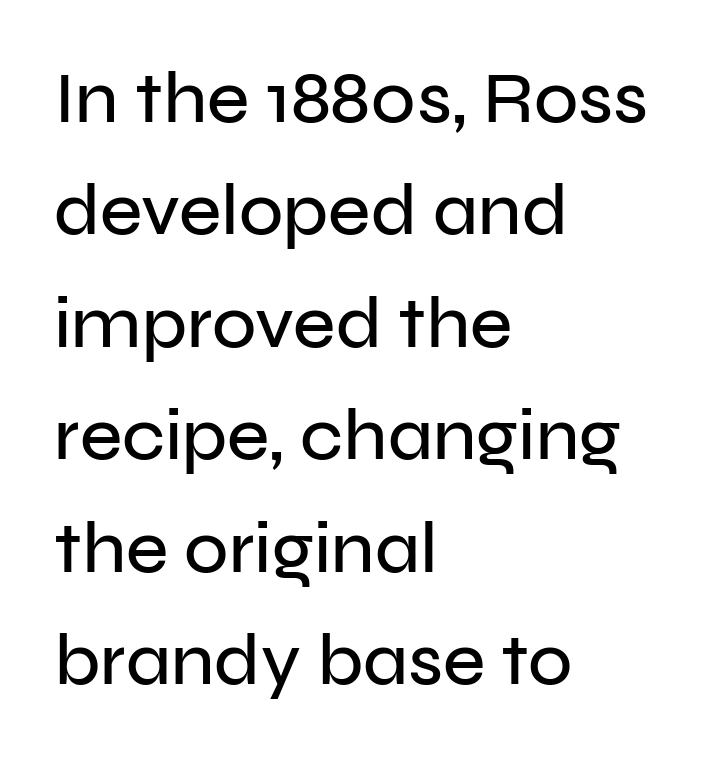
Q: Is the text italic (slanted)? A: No, it is upright.
Q: Is the typeface a serif or a sans-serif typeface? A: Sans-serif.
Q: Is the text underlined? A: No.
Q: How is the paragraph aligned? A: Left-aligned.
Q: Is the spacing between letters normal or unusually wide? A: Normal.
Q: Is the spacing between lines tight, normal or loose? A: Normal.
Q: Width (condensed, normal, or wide)? A: Normal.
Q: Stroke contrast? A: Low.
Q: x-height? A: Medium.
Q: Monospaced? A: No.
